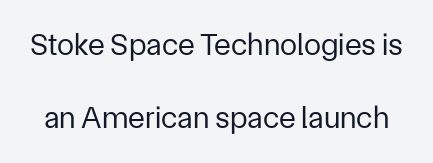
{"serif": "no", "italic": "no", "bold": "no", "weight": "regular", "width": "normal", "stroke_contrast": "low", "x_height": "medium", "monospaced": "no", "underline": "no", "line_spacing": "loose", "line_spacing_ratio": 2.36, "letter_spacing": "normal", "letter_spacing_em": 0.0, "glyph_px": 31}
